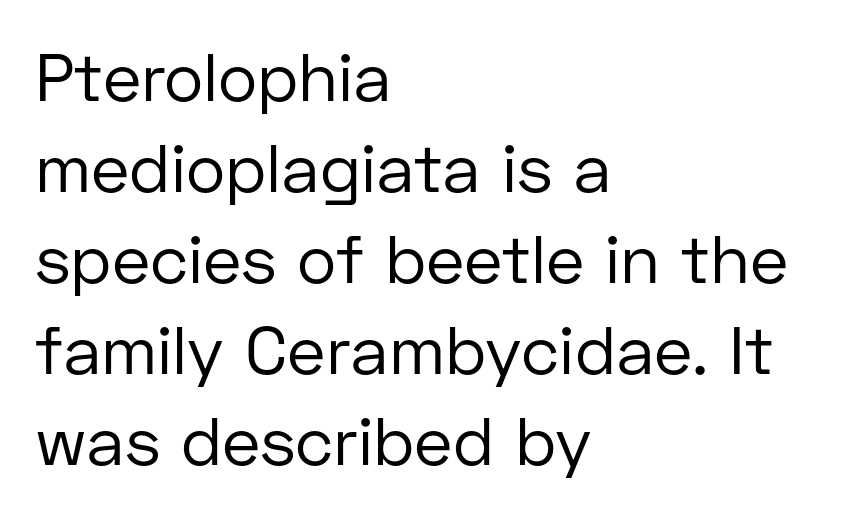
{"serif": "no", "italic": "no", "bold": "no", "weight": "regular", "width": "normal", "stroke_contrast": "low", "x_height": "medium", "monospaced": "no", "underline": "no", "align": "left", "line_spacing": "normal", "line_spacing_ratio": 1.36, "letter_spacing": "normal", "letter_spacing_em": 0.0, "glyph_px": 67}
